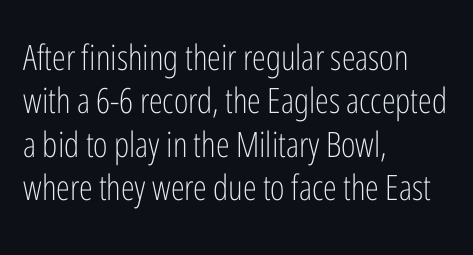
Q: Is the text bold? A: No.
Q: Is the text italic (slanted)? A: No, it is upright.
Q: Is the typeface a serif or a sans-serif typeface? A: Sans-serif.
Q: Is the text underlined? A: No.
Q: How is the paragraph aligned? A: Left-aligned.
Q: Is the spacing between letters normal or unusually wide? A: Normal.
Q: Width (condensed, normal, or wide)? A: Condensed.
Q: Stroke contrast? A: Low.
Q: x-height? A: Medium.
Q: Monospaced? A: No.
